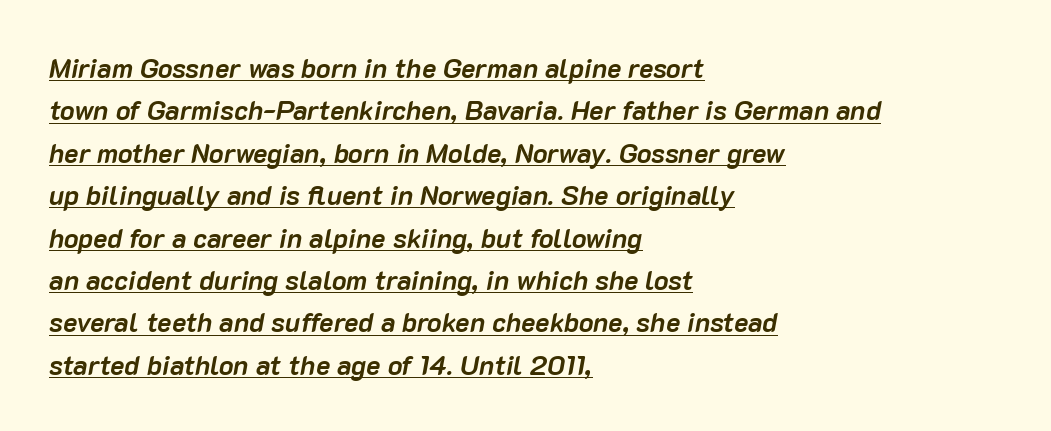
The image shows 27 px bold type, italic (leaning right); set left-aligned, normal line spacing (1.57x), normal letter spacing, underlined.
